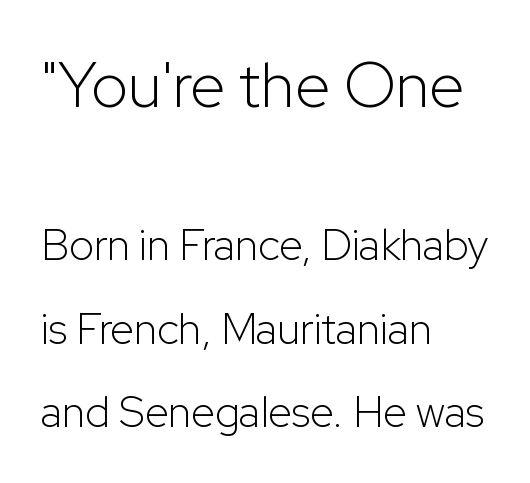
The image shows 64 px light sans-serif type, upright; set left-aligned, loose line spacing (1.94x), normal letter spacing, not underlined; the first (top) block is 1.49x larger; low stroke contrast and a medium x-height.
